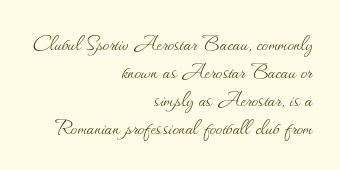
The image shows 26 px text type; set right-aligned, tight line spacing (1.08x), normal letter spacing, not underlined.
